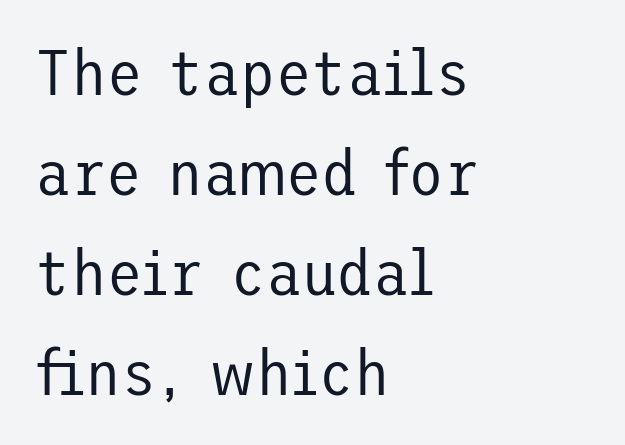
{"serif": "no", "italic": "no", "bold": "no", "weight": "regular", "width": "normal", "stroke_contrast": "low", "x_height": "medium", "underline": "no", "align": "left", "line_spacing": "normal", "line_spacing_ratio": 1.54, "letter_spacing": "normal", "letter_spacing_em": 0.0, "glyph_px": 65}
